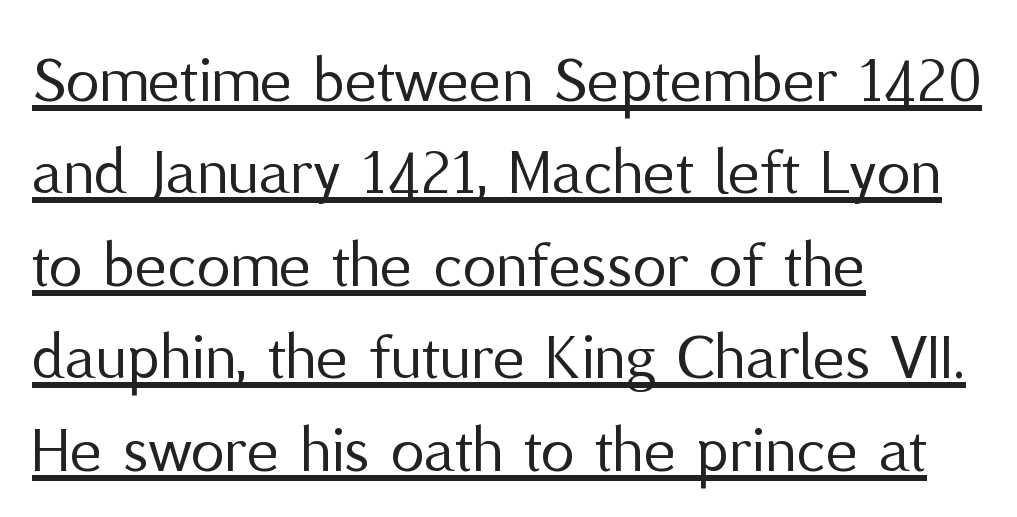
Is the block centered? No — it sits flush against the left margin. Ordinary non-slanted type is in use. The letters carry no serifs — their stems end cleanly without finishing strokes. The typesetter has applied underlining to the passage shown.
